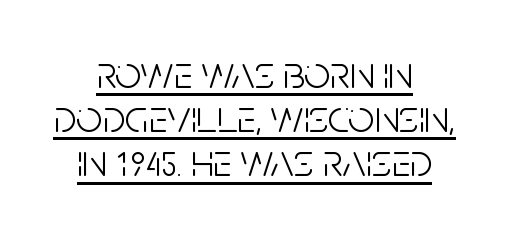
{"serif": "no", "italic": "no", "bold": "no", "weight": "light", "width": "condensed", "stroke_contrast": "low", "x_height": "large", "monospaced": "no", "underline": "yes", "align": "center", "line_spacing": "tight", "line_spacing_ratio": 0.96, "letter_spacing": "normal", "letter_spacing_em": 0.0, "glyph_px": 46}
